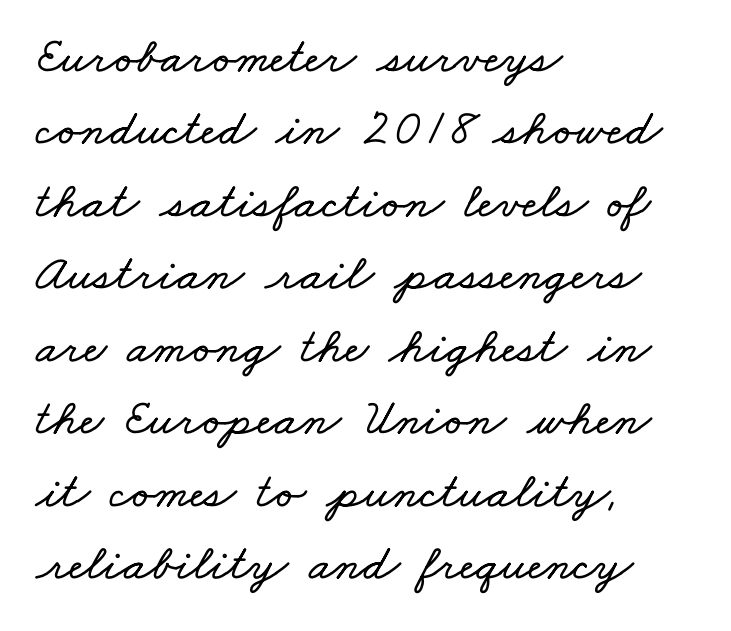
Q: Is the text underlined? A: No.
Q: How is the paragraph aligned? A: Left-aligned.
Q: Is the spacing between letters normal or unusually wide? A: Normal.
Q: Is the spacing between lines tight, normal or loose? A: Normal.
Q: Width (condensed, normal, or wide)? A: Wide.
Q: Stroke contrast? A: Low.
Q: x-height? A: Small.
Q: Monospaced? A: No.
